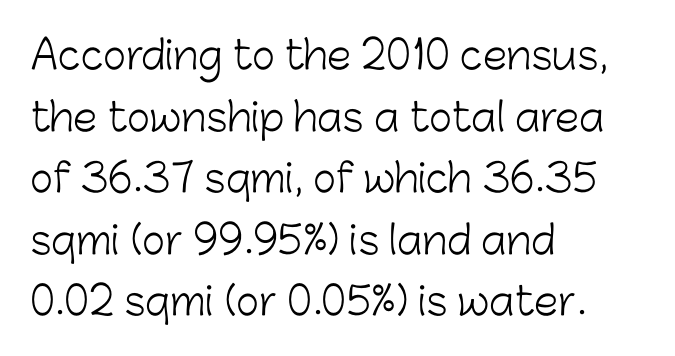
The letters advance in unequal steps, a hallmark of proportional type. The rag falls on the right side of this text block. If you drew a line through each stem, it would be perfectly vertical. Summary of weight: not heavy and not bold. Underline: absent. A typesetter would label this face a sans.
